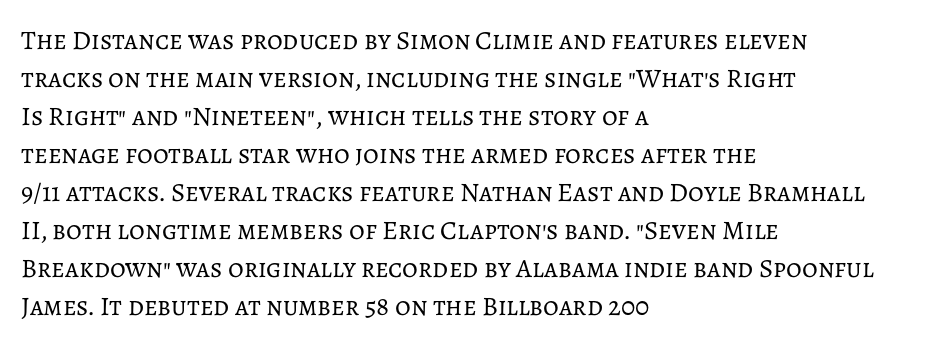
The designer left line spacing at the default. A classic flush-left, rag-right setting is used for this passage. The font sits on the lighter half of the weight spectrum, regular included. The letters stand straight up with perfectly vertical stems. No word sits above an underline.
